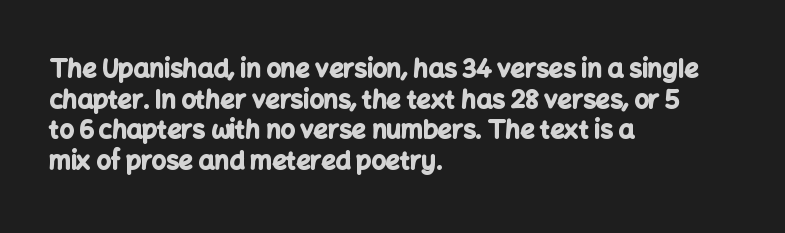
In CSS terms this would be text-align: left. Anything drawn beneath the words? Only blank space. Posture: upright roman. As a designer I'd log this as weight 700, bold.
